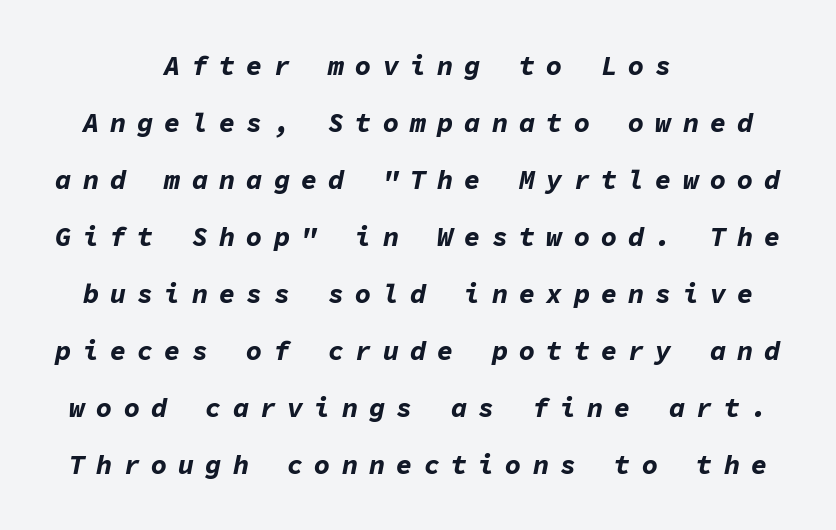
The image shows 27 px bold type, italic (leaning right); set centered, loose line spacing (2.11x), unusually wide letter spacing (+0.41 em), not underlined.
